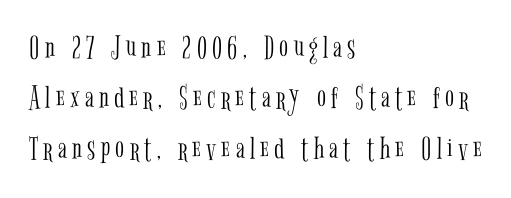
The font's upright variant was chosen for this text. Looks like regular typesetting: each glyph gets only the width it needs. The vertical gap from one line to the next is medium. Any mark beneath the type? The region is blank. If you drew a ruler down the left edge, every line would touch it. Weight: in the light-to-regular range.
